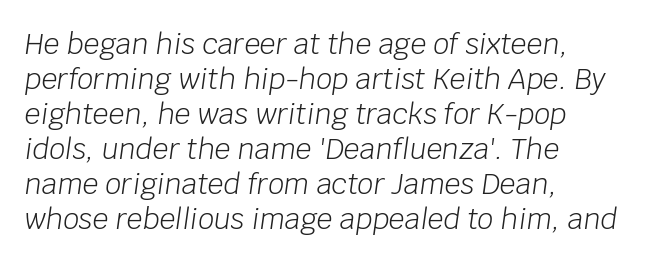
Q: Is the text bold? A: No.
Q: Is the text italic (slanted)? A: Yes, it leans right by about 8 degrees.
Q: Is the text underlined? A: No.
Q: How is the paragraph aligned? A: Left-aligned.
Q: Is the spacing between letters normal or unusually wide? A: Normal.
Q: Is the spacing between lines tight, normal or loose? A: Normal.
Q: Width (condensed, normal, or wide)? A: Normal.
Q: Stroke contrast? A: Low.
Q: x-height? A: Large.
Q: Monospaced? A: No.
